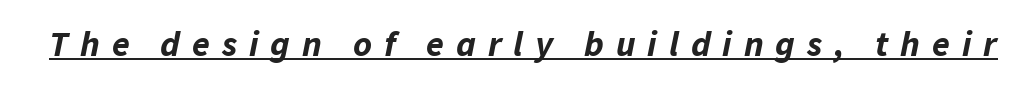
The image shows 36 px bold type, italic (leaning right); set unusually wide letter spacing (+0.33 em), underlined; low stroke contrast and a medium x-height.
